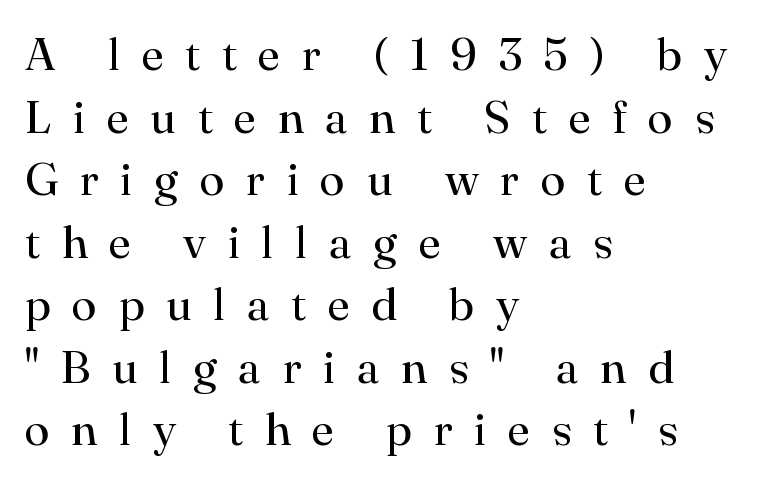
Is this a fixed-width face? No — the glyphs have proportional, varying widths. This is the regular roman posture of the typeface. No heavy texture on the line: the type isn't bold. Old-style or modern, the face here clearly has serifs. Loose tracking; the words dissolve into strings of separated letters. The zone under the glyphs is completely vacant.
